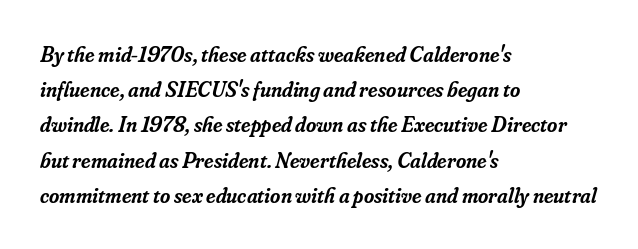
Underline: absent. Stroke thickness is moderately raised; the sample reads as semibold. Quick note: italic. Honestly, the row spacing looks completely unremarkable. Does the copy run flush right? No — it runs flush left.
